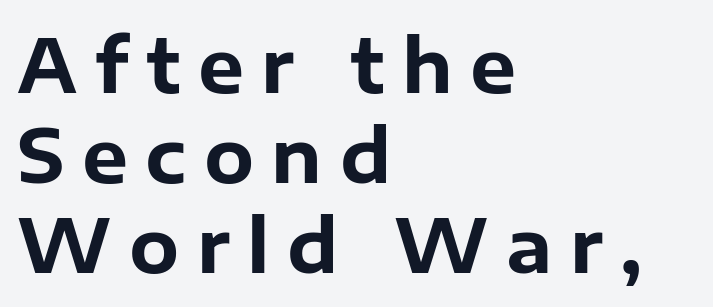
{"serif": "no", "italic": "no", "bold": "yes", "weight": "bold", "width": "normal", "stroke_contrast": "low", "x_height": "medium", "monospaced": "no", "underline": "no", "align": "left", "line_spacing_ratio": 1.23, "letter_spacing": "wide", "letter_spacing_em": 0.24, "glyph_px": 73}
